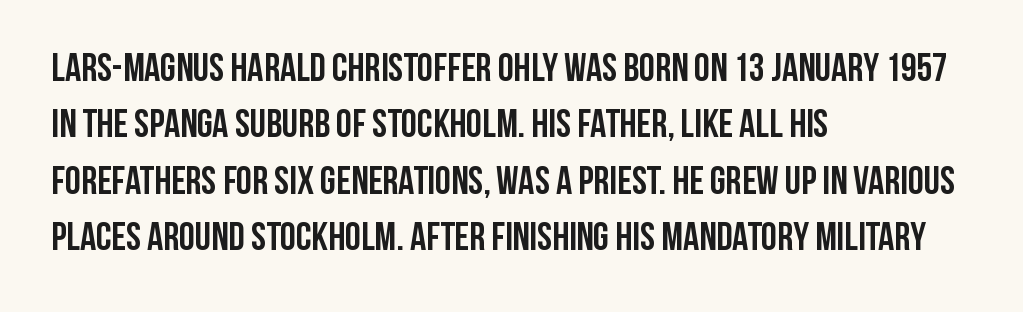
The image shows 40 px semibold, condensed sans-serif type, upright; set left-aligned, normal line spacing (1.41x), normal letter spacing, not underlined; low stroke contrast and a large x-height.
